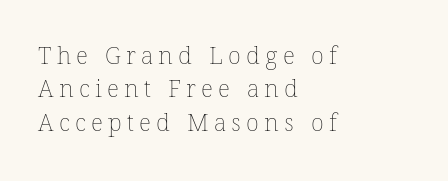
Unmarked baselines from the first word to the last. Short note: letters widely spaced. Is the type heavy? It reads as light-to-regular instead. Line beginnings align vertically; line endings do not.
